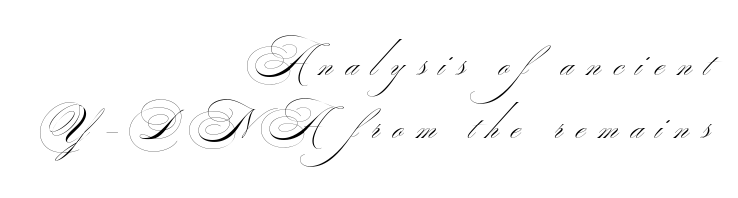
Q: Is the text bold? A: No.
Q: Is the typeface a serif or a sans-serif typeface? A: Sans-serif.
Q: Is the text underlined? A: No.
Q: How is the paragraph aligned? A: Right-aligned.
Q: Is the spacing between letters normal or unusually wide? A: Unusually wide.
Q: Is the spacing between lines tight, normal or loose? A: Normal.
Q: Width (condensed, normal, or wide)? A: Wide.
Q: Stroke contrast? A: Medium.
Q: Monospaced? A: No.
